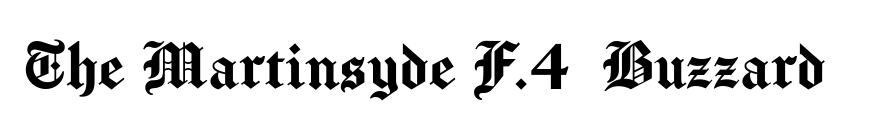
{"serif": "no", "italic": "no", "width": "normal", "stroke_contrast": "medium", "x_height": "medium", "monospaced": "no", "underline": "no", "letter_spacing": "normal", "letter_spacing_em": 0.0, "glyph_px": 75}
